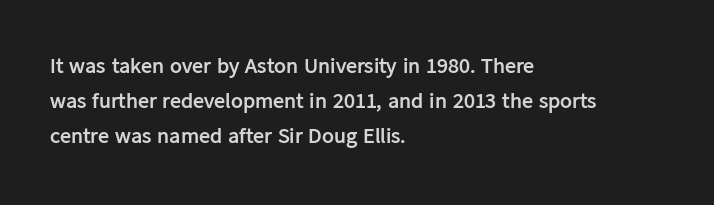
The image shows 22 px bold type, upright; set left-aligned, normal line spacing (1.58x), normal letter spacing, not underlined.
